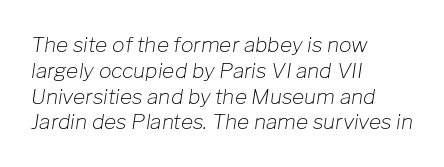
The image shows 21 px text type, italic (leaning right); set left-aligned, line spacing 1.23x, normal letter spacing, not underlined.
